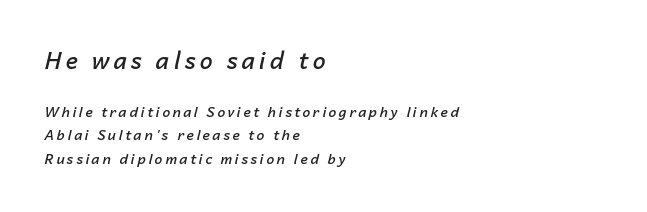
The image shows 23 px text type, italic (leaning right); set left-aligned, normal line spacing (1.67x), not underlined; the first (top) block is 1.64x larger.
